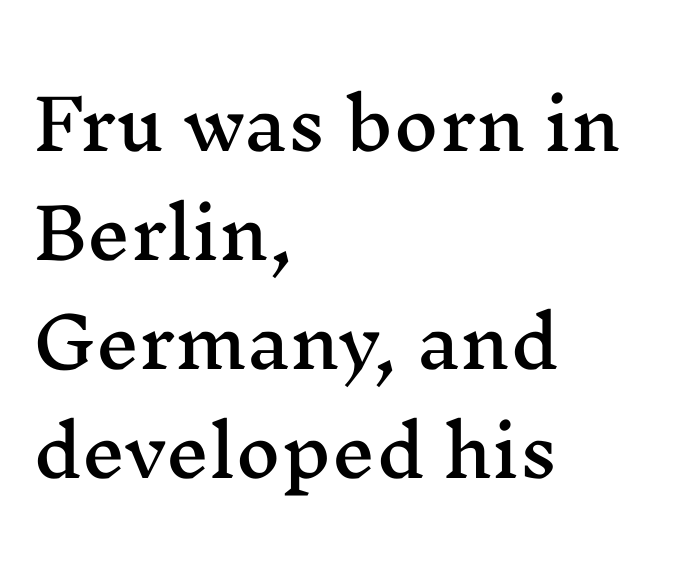
Q: Is the text italic (slanted)? A: No, it is upright.
Q: Is the typeface a serif or a sans-serif typeface? A: Serif.
Q: Is the text underlined? A: No.
Q: How is the paragraph aligned? A: Left-aligned.
Q: Is the spacing between letters normal or unusually wide? A: Normal.
Q: Is the spacing between lines tight, normal or loose? A: Normal.
Q: Width (condensed, normal, or wide)? A: Wide.
Q: Stroke contrast? A: Medium.
Q: x-height? A: Medium.
Q: Monospaced? A: No.
